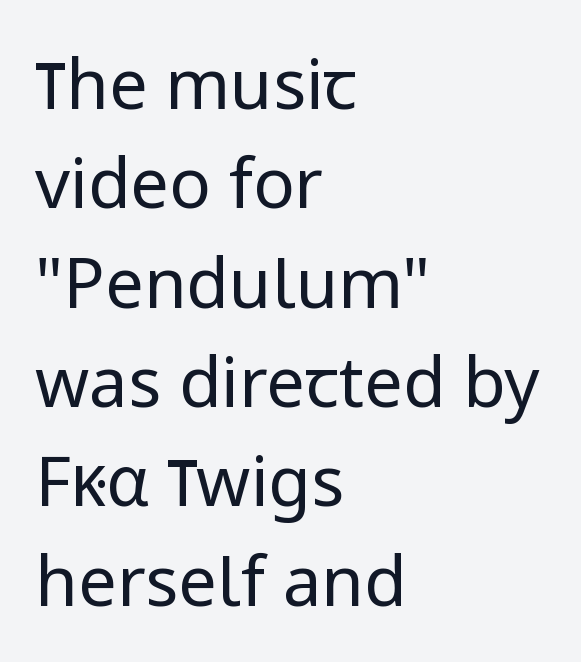
The image shows 69 px regular-weight sans-serif type, upright; set left-aligned, normal line spacing (1.44x), normal letter spacing, not underlined; low stroke contrast and a medium x-height.
